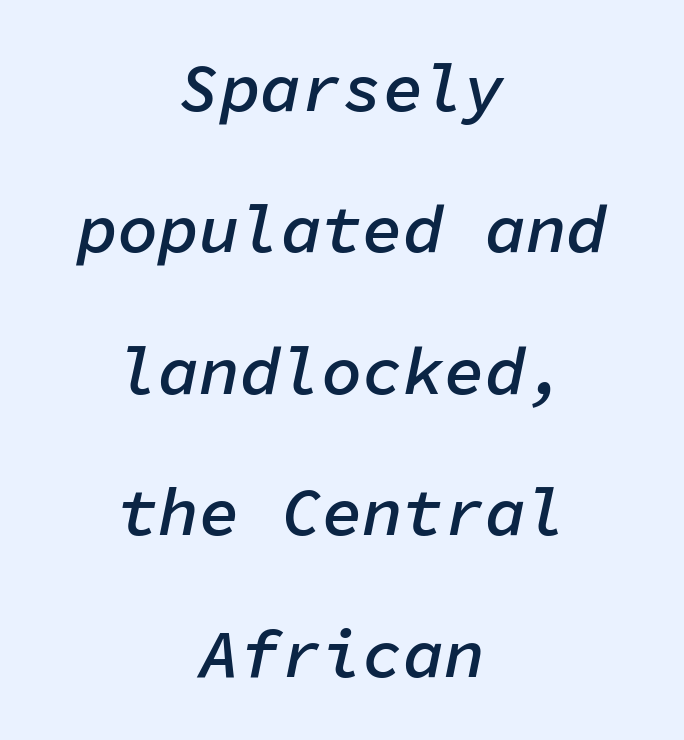
Rule under the text: the space is simply empty. Spacing between characters is what you'd get straight out of the box. What's the leading like? Stretched, with rows far apart. These lines stack symmetrically, like a column narrowing and widening about its center. The letters march in equal steps, a hallmark of fixed-pitch type. This sample uses an oblique cut, with every glyph tilted off the vertical.
